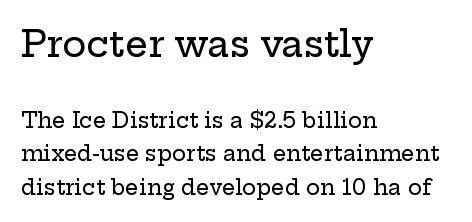
Size hierarchy here favors the leading block over the trailing one. In terms of leading, this rendering sits right in the middle. Reading down the block, your eye returns to a fixed left position each line. The face used here is proportionally spaced, like ordinary book or web type. Type without underlining.
